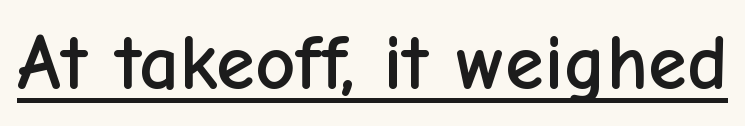
{"serif": "no", "italic": "no", "width": "normal", "stroke_contrast": "low", "x_height": "medium", "monospaced": "no", "underline": "yes", "letter_spacing": "normal", "letter_spacing_em": 0.0, "glyph_px": 79}
